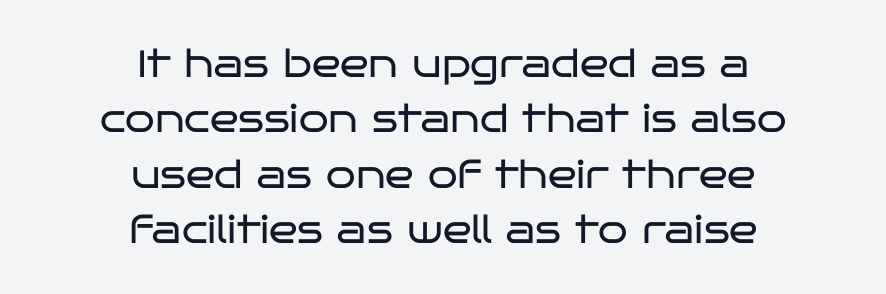
Tall strokes in this sample are plumb rather than angled. This sample uses plain, unmodified letter spacing. This sample has the flowing, uneven cadence of proportional lettering. Descender tails drop into unmarked territory.
